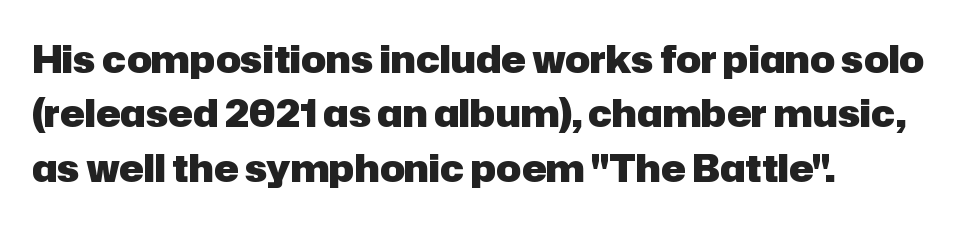
The image shows 37 px heavy sans-serif type, upright; set left-aligned, normal line spacing (1.47x), normal letter spacing, not underlined; low stroke contrast and a medium x-height.
